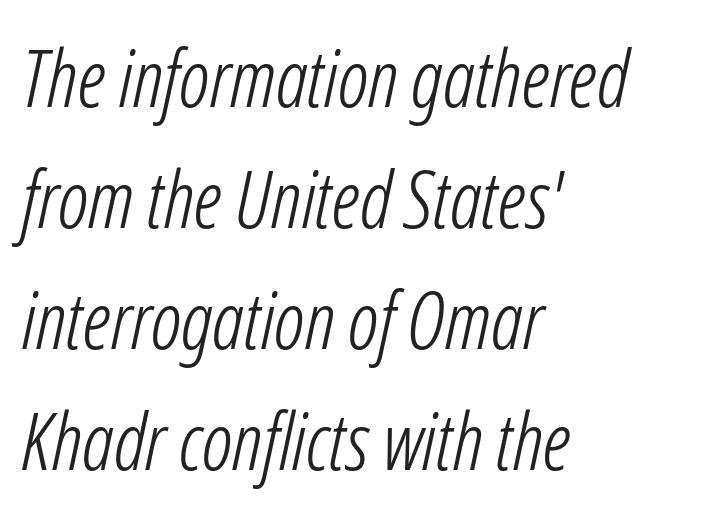
Q: Is the text bold? A: No.
Q: Is the text italic (slanted)? A: Yes, it leans right by about 12 degrees.
Q: Is the text underlined? A: No.
Q: How is the paragraph aligned? A: Left-aligned.
Q: Is the spacing between letters normal or unusually wide? A: Normal.
Q: Is the spacing between lines tight, normal or loose? A: Normal.
Q: Width (condensed, normal, or wide)? A: Condensed.
Q: Stroke contrast? A: Low.
Q: x-height? A: Medium.
Q: Monospaced? A: No.
